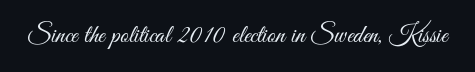
{"bold": "no", "underline": "no", "letter_spacing": "normal", "letter_spacing_em": 0.0, "glyph_px": 26}
